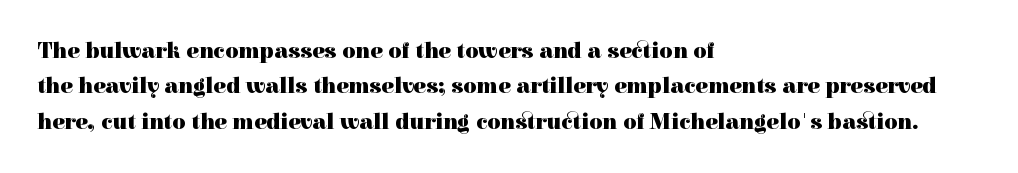
The image shows 23 px bold type, upright; set left-aligned, normal line spacing (1.54x), normal letter spacing, not underlined.
